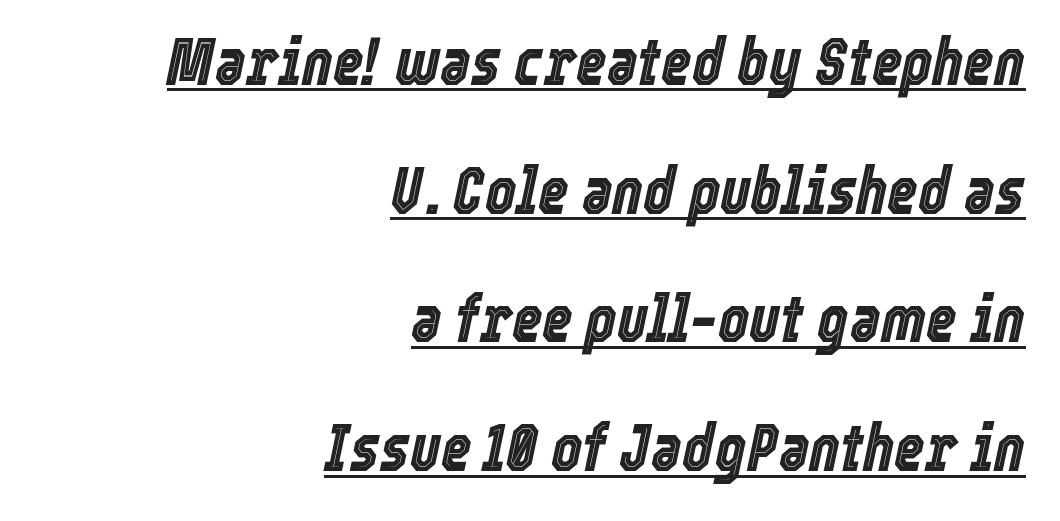
Horizontal alignment here is rightward, an uncommon choice for prose. Summary of vertical rhythm: relaxed, with wide interline spacing. A rule runs beneath these lines of type. Do the characters align in a grid? No, the font is proportional. This rendering leaves character spacing at its baseline value.
